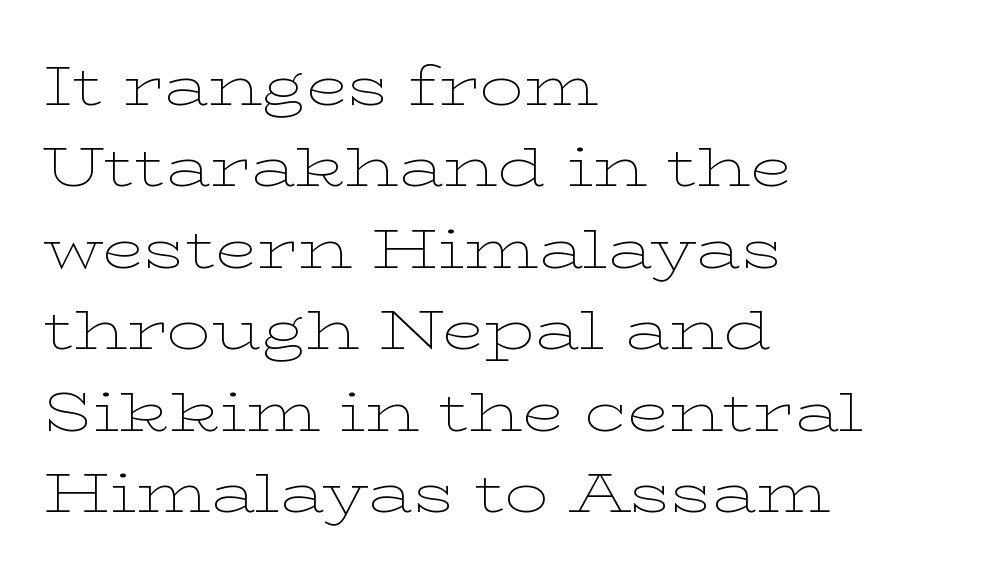
Does the lettering tilt? It doesn't — this is upright. Stem width sits at or under what a default text font uses. Horizontal bands of white between lines are of average thickness. Standard letterfit; no display-style spreading of the glyphs.
